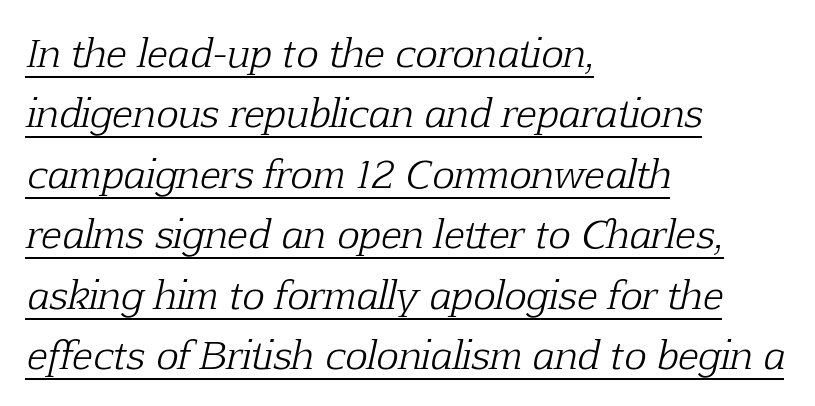
The image shows 38 px light serif type, italic (leaning right); set left-aligned, normal line spacing (1.59x), normal letter spacing, underlined; low stroke contrast and a medium x-height.
